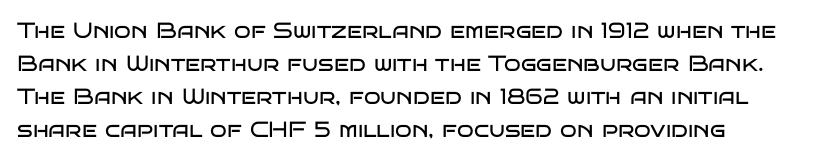
{"italic": "no", "bold": "no", "underline": "no", "align": "left", "line_spacing": "normal", "line_spacing_ratio": 1.5, "letter_spacing": "normal", "letter_spacing_em": 0.0, "glyph_px": 22}
